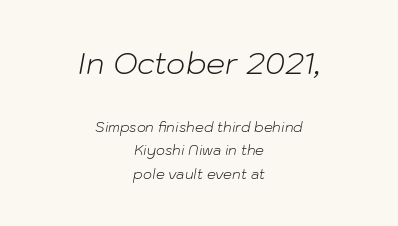
Q: Is the text bold? A: No.
Q: Is the text italic (slanted)? A: Yes, it leans right by about 10 degrees.
Q: Is the text underlined? A: No.
Q: How is the paragraph aligned? A: Centered.
Q: Is the spacing between letters normal or unusually wide? A: Normal.
Q: Is the spacing between lines tight, normal or loose? A: Normal.
Q: Which block of text is set in a larger size, the first (top) or the second (bottom)? A: The first (top) one.
Q: Width (condensed, normal, or wide)? A: Normal.
Q: Stroke contrast? A: Low.
Q: x-height? A: Medium.
Q: Monospaced? A: No.
